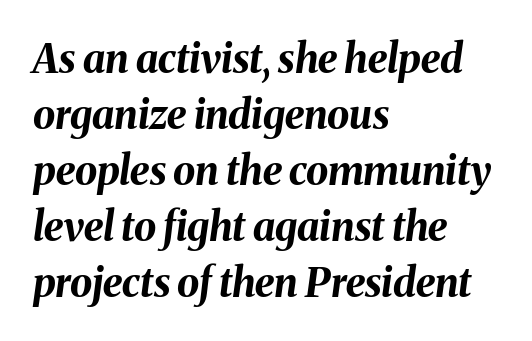
Quick note: interline space is typical. The setting favours the left margin, as ordinary paragraphs usually do. Designer's note — italics engaged. The glyphs are unaccompanied by any horizontal stroke below them.
